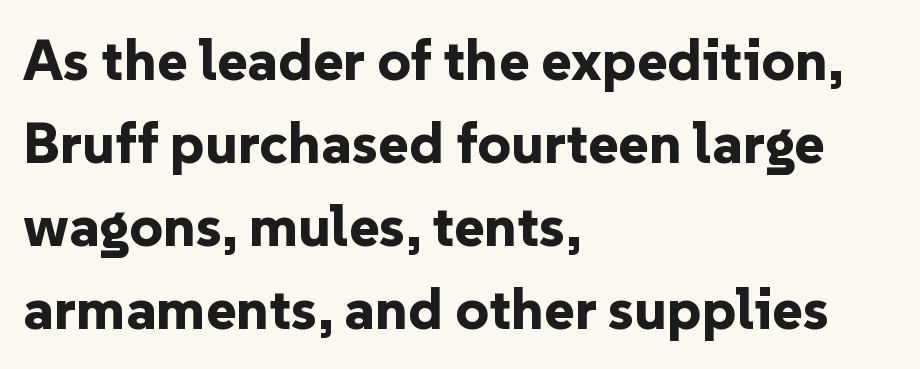
Left-aligned paragraph, ragged on the right. Here the designer chose a conventional face with non-uniform glyph widths. Nothing unusual about the tracking: characters are spaced as the font intends. Compared with typical paragraphs, the rows here are spaced about the same.
